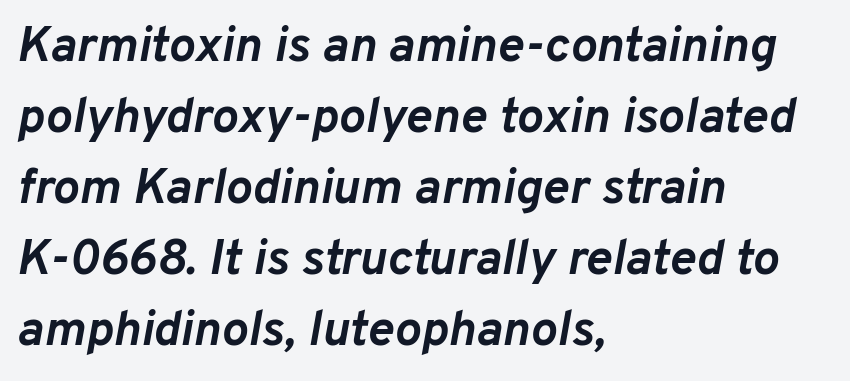
The image shows 50 px semibold type, italic (leaning right); set left-aligned, normal line spacing (1.42x), normal letter spacing, not underlined; low stroke contrast and a medium x-height.
